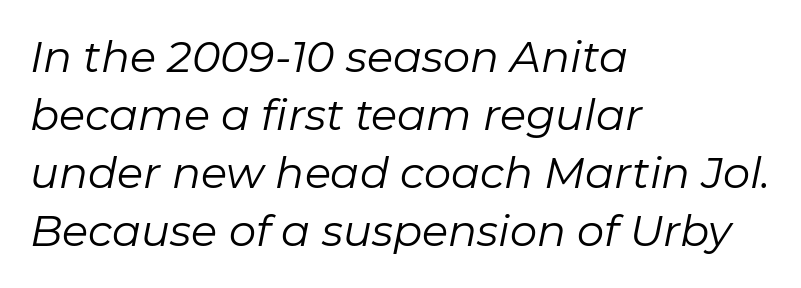
The image shows 43 px regular-weight type, italic (leaning right); set left-aligned, normal line spacing (1.35x), normal letter spacing, not underlined; low stroke contrast and a medium x-height.
